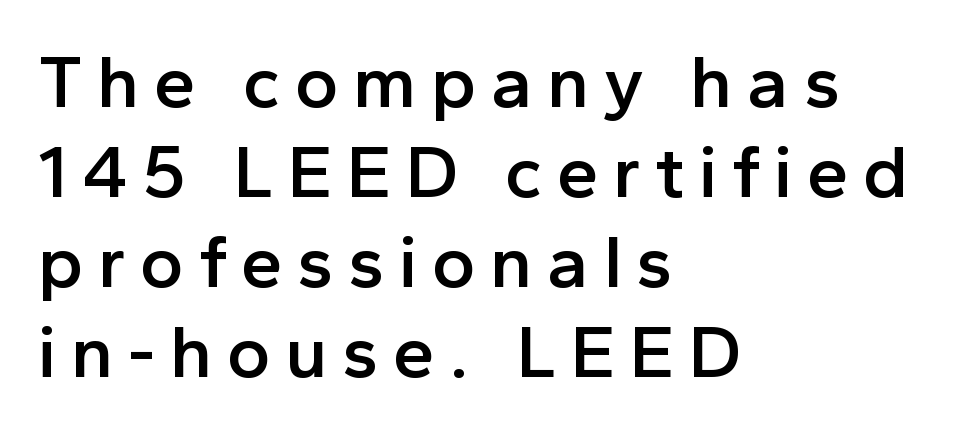
The image shows 75 px semibold sans-serif type, upright; set left-aligned, line spacing 1.2x, not underlined; a medium x-height.
